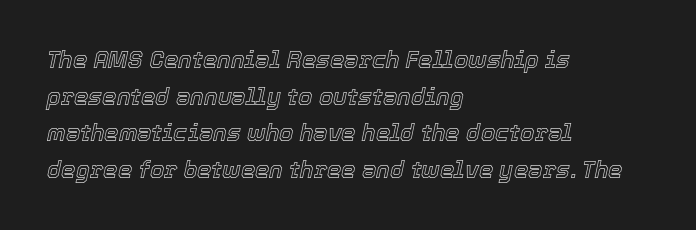
Type without underlining. Which margin do the lines hug? The left one — the right edge is uneven. Quick note: interline space is typical. Caption: standard tracking, unaltered. Style check: oblique.
